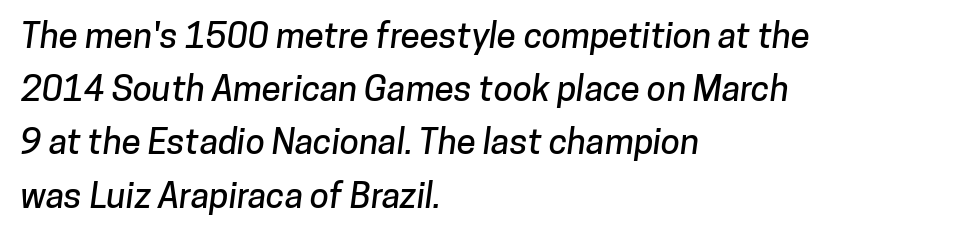
{"serif": "no", "width": "normal", "stroke_contrast": "low", "x_height": "medium", "monospaced": "no", "underline": "no", "align": "left", "line_spacing": "normal", "line_spacing_ratio": 1.52, "letter_spacing": "normal", "letter_spacing_em": 0.0, "glyph_px": 35}
